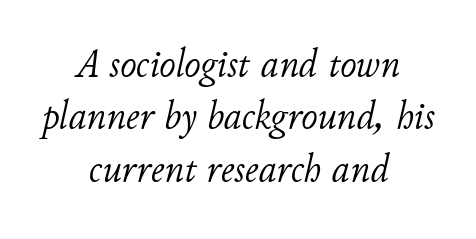
{"italic": "yes", "lean": "right", "slant_degrees": 11, "bold": "no", "weight": "light", "width": "normal", "stroke_contrast": "low", "x_height": "small", "monospaced": "no", "underline": "no", "align": "center", "line_spacing": "normal", "line_spacing_ratio": 1.31, "letter_spacing": "normal", "letter_spacing_em": 0.0, "glyph_px": 40}
